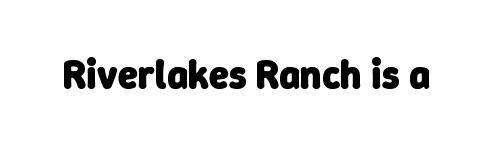
The image shows 40 px heavy sans-serif type; set normal letter spacing, not underlined; low stroke contrast and a medium x-height.
